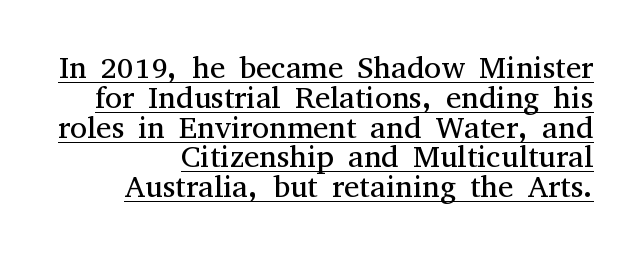
{"serif": "yes", "italic": "no", "bold": "no", "weight": "regular", "width": "normal", "stroke_contrast": "medium", "x_height": "medium", "monospaced": "no", "underline": "yes", "align": "right", "line_spacing": "tight", "line_spacing_ratio": 0.96, "letter_spacing": "normal", "letter_spacing_em": 0.0, "glyph_px": 31}
